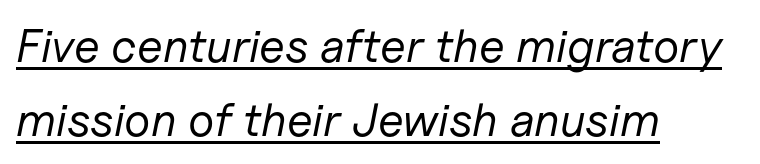
Varying glyph widths throughout — classic text-font behaviour. The text block is weighted toward the left margin, trailing off unevenly rightward. Letters have the restrained weight of plain body copy at most. The rendering uses a moderate line-height, typical for paragraphs. Decoration check: the copy is underlined. This rendering leaves character spacing at its baseline value.
